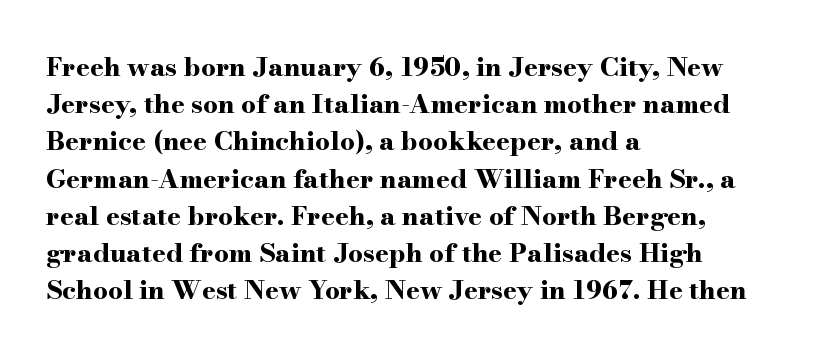
The image shows 26 px bold type, upright; set left-aligned, normal line spacing (1.43x), normal letter spacing, not underlined.
